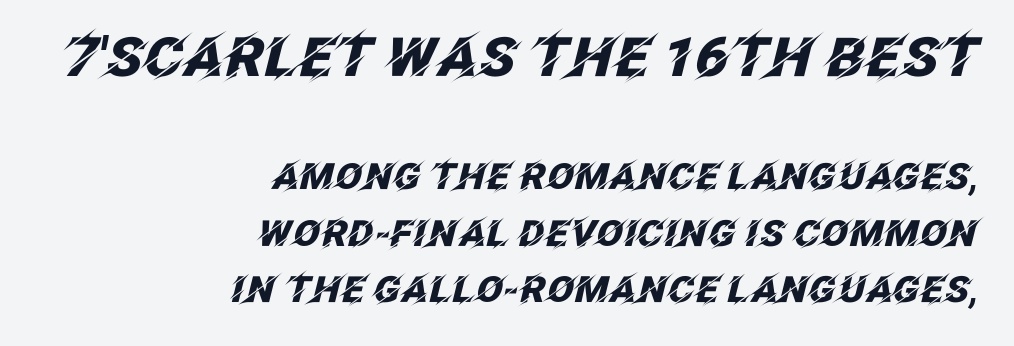
{"italic": "yes", "lean": "right", "slant_degrees": 12, "bold": "yes", "weight": "heavy", "width": "normal", "stroke_contrast": "low", "x_height": "large", "monospaced": "no", "underline": "no", "align": "right", "line_spacing": "normal", "line_spacing_ratio": 1.56, "letter_spacing": "normal", "letter_spacing_em": 0.0, "larger_block": "first", "size_ratio": 1.5, "glyph_px": 54}
